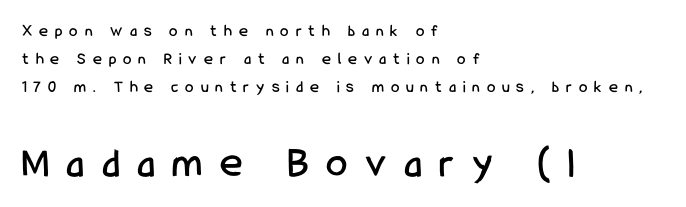
Q: Is the text italic (slanted)? A: No, it is upright.
Q: Is the typeface a serif or a sans-serif typeface? A: Sans-serif.
Q: Is the text underlined? A: No.
Q: How is the paragraph aligned? A: Left-aligned.
Q: Is the spacing between letters normal or unusually wide? A: Unusually wide.
Q: Is the spacing between lines tight, normal or loose? A: Normal.
Q: Which block of text is set in a larger size, the first (top) or the second (bottom)? A: The second (bottom) one.
Q: Width (condensed, normal, or wide)? A: Condensed.
Q: Stroke contrast? A: Low.
Q: x-height? A: Medium.
Q: Monospaced? A: No.
